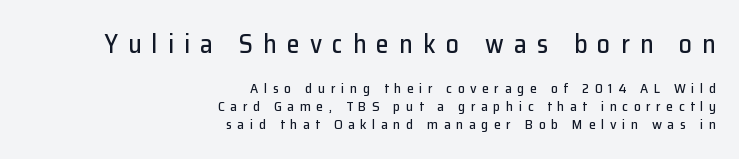
The image shows 26 px text type, upright; set right-aligned, normal line spacing (1.28x), unusually wide letter spacing (+0.39 em), not underlined; the first (top) block is 1.86x larger.
